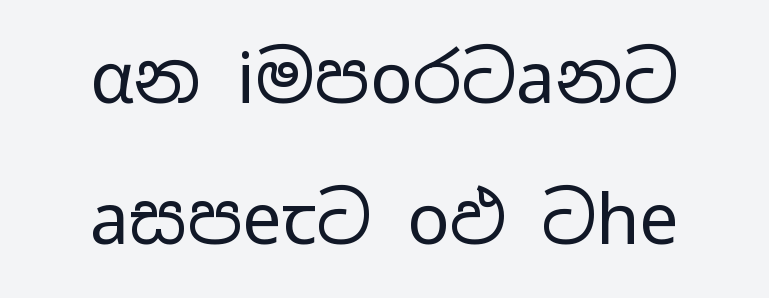
{"serif": "no", "italic": "no", "bold": "no", "weight": "regular", "width": "wide", "stroke_contrast": "low", "x_height": "medium", "monospaced": "no", "underline": "no", "align": "center", "line_spacing": "loose", "line_spacing_ratio": 2.02, "letter_spacing": "normal", "letter_spacing_em": 0.0, "glyph_px": 70}
